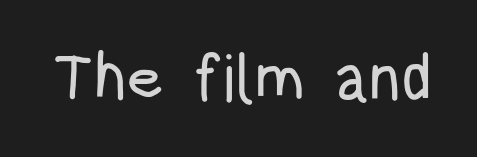
The image shows 64 px condensed sans-serif type, upright; set normal letter spacing, not underlined; low stroke contrast and a large x-height.
